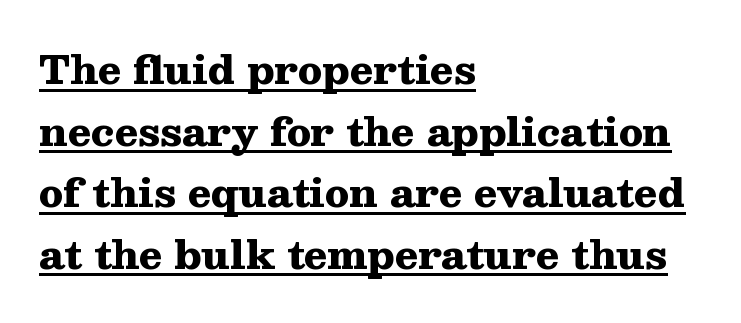
There is no visible air inserted between adjacent glyphs. Honestly, the row spacing looks completely unremarkable. Line beginnings align vertically; line endings do not. Designer's note — italics off, roman on. Each glyph is drawn with heavy, bold strokes.
